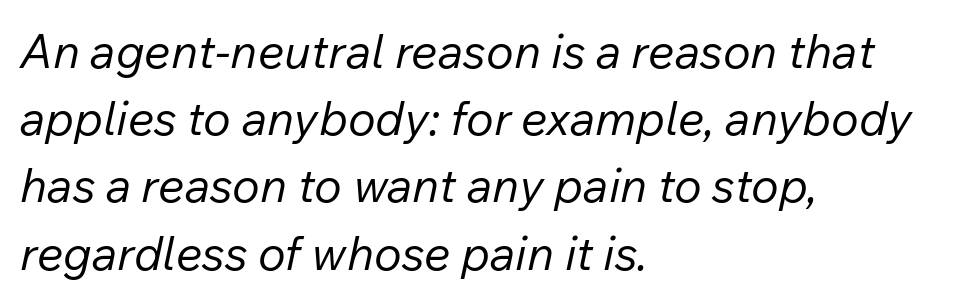
The image shows 47 px regular-weight type, italic (leaning right); set left-aligned, normal line spacing (1.43x), normal letter spacing, not underlined; low stroke contrast and a medium x-height.
